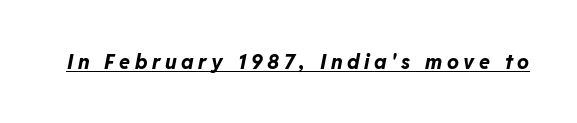
The image shows 20 px bold type, italic (leaning right); set unusually wide letter spacing (+0.23 em), underlined.
